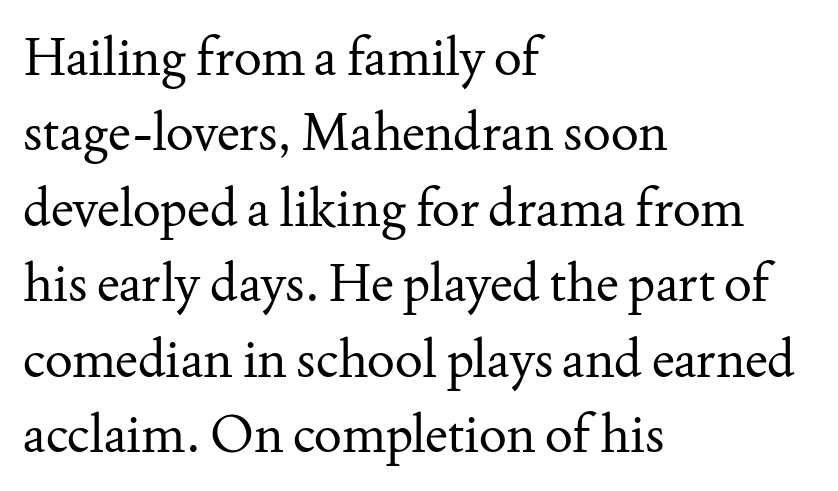
The specimen reads as upright at a glance. Visually the block forms a straight wall on the left and a jagged coastline on the right. What kind of face is this? One with serifs. Spacing verdict: proportional, widths tailored to each character. Letters have the restrained weight of plain body copy at most. Words float on clear page, feet unadorned.
